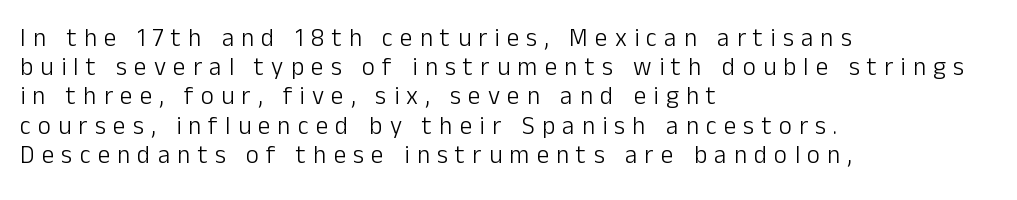
{"italic": "no", "bold": "no", "underline": "no", "align": "left", "line_spacing_ratio": 1.17, "letter_spacing": "wide", "letter_spacing_em": 0.29, "glyph_px": 25}
